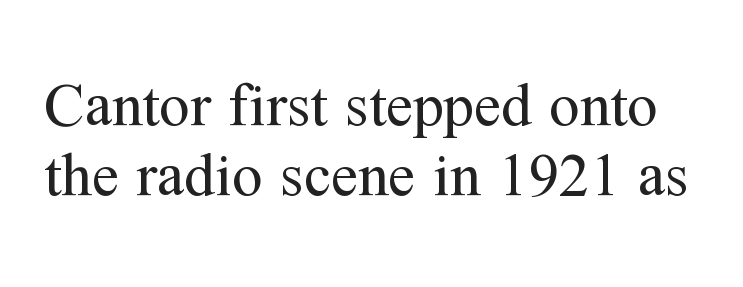
Q: Is the text bold? A: No.
Q: Is the text italic (slanted)? A: No, it is upright.
Q: Is the typeface a serif or a sans-serif typeface? A: Serif.
Q: Is the text underlined? A: No.
Q: Is the spacing between letters normal or unusually wide? A: Normal.
Q: Is the spacing between lines tight, normal or loose? A: Tight.
Q: Width (condensed, normal, or wide)? A: Normal.
Q: Stroke contrast? A: Medium.
Q: x-height? A: Medium.
Q: Monospaced? A: No.
